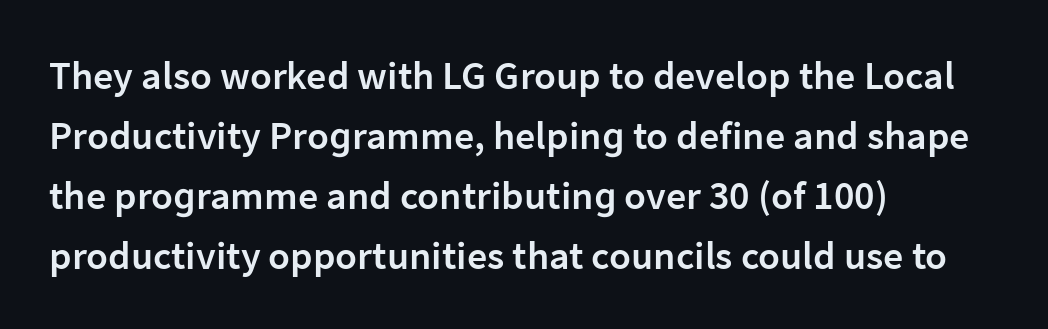
{"serif": "no", "italic": "no", "bold": "semi", "weight": "semibold", "width": "normal", "stroke_contrast": "low", "x_height": "medium", "monospaced": "no", "underline": "no", "align": "left", "line_spacing": "normal", "line_spacing_ratio": 1.5, "letter_spacing": "normal", "letter_spacing_em": 0.0, "glyph_px": 40}
